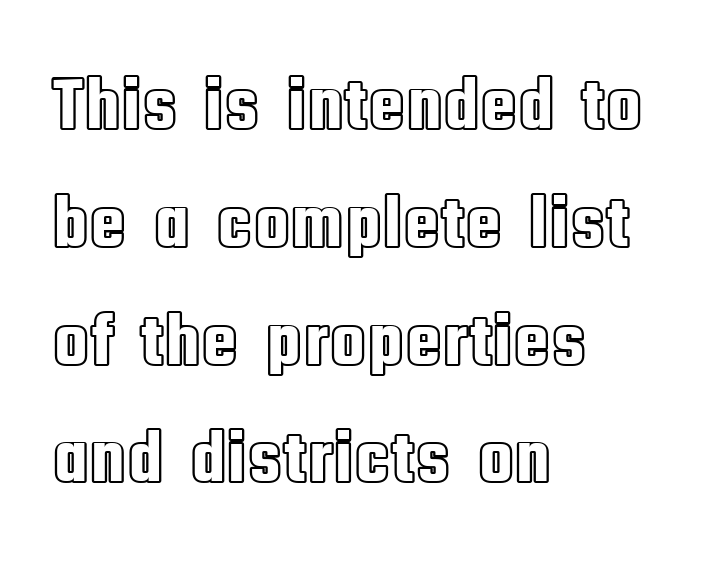
Tall strokes in this sample are plumb rather than angled. Note the varied advance widths — an 'i' is clearly narrower than an 'm'. Words float on clear page, feet unadorned. The passage shown stacks its lines at a standard gap. Layout note: lines flush left. Between one letter and the next there's only the usual sliver of space.
